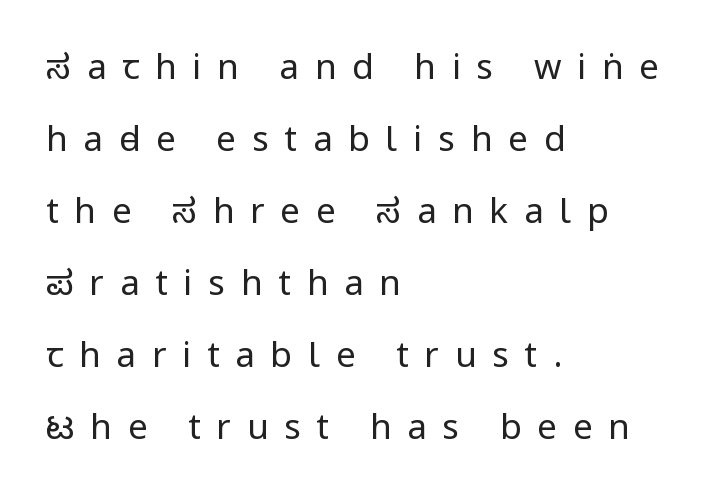
{"serif": "no", "italic": "no", "bold": "no", "weight": "regular", "width": "condensed", "stroke_contrast": "low", "x_height": "large", "monospaced": "no", "underline": "no", "align": "left", "line_spacing": "loose", "line_spacing_ratio": 2.06, "letter_spacing": "wide", "letter_spacing_em": 0.45, "glyph_px": 35}
